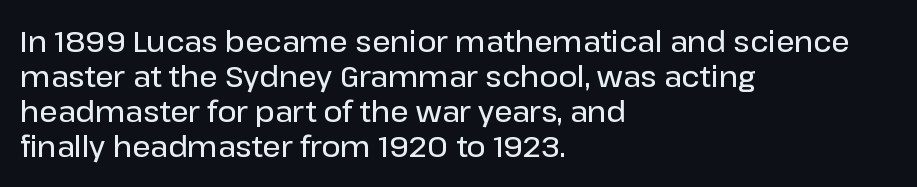
In terms of letterspacing, this is plain default setting. Looks like regular typesetting: each glyph gets only the width it needs. This sample uses a sans-serif face. The specimen reads as upright at a glance. Typeset ragged right — the left edge is the straight one. Type without underlining.
